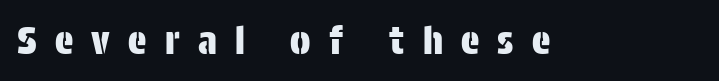
Descenders are the only things crossing below the line. Proportional: the letters do not fall into vertical columns. Rendered with straight, roman letterforms. What stands out about the letter spacing? Its width — letters are far apart. Regarding serifs, this sample does without them.
